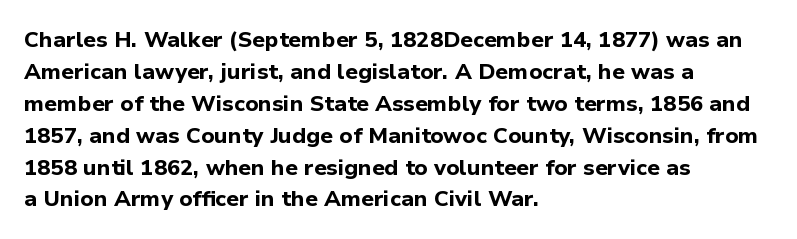
Students, observe: this is what conventionally led text looks like. Ascenders rise straight up at ninety degrees. Pretty heavy lettering here — definitely bold. The words here are not underlined.
